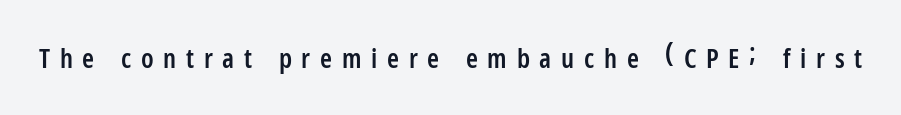
The image shows 27 px text type, upright; set unusually wide letter spacing (+0.36 em), not underlined.
